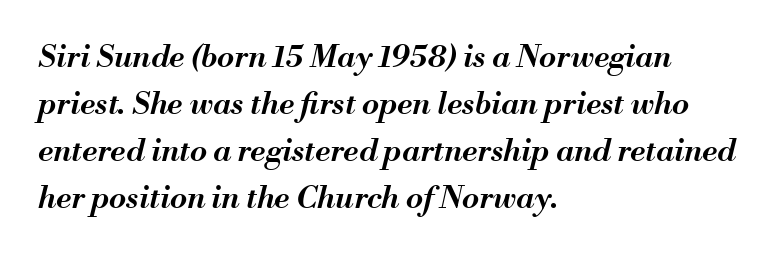
{"italic": "yes", "lean": "right", "slant_degrees": 13, "bold": "semi", "weight": "semibold", "width": "normal", "stroke_contrast": "medium", "x_height": "small", "monospaced": "no", "underline": "no", "align": "left", "line_spacing": "normal", "line_spacing_ratio": 1.52, "letter_spacing": "normal", "letter_spacing_em": 0.0, "glyph_px": 31}
